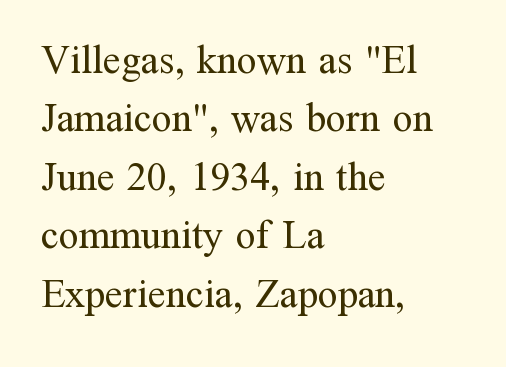
{"serif": "yes", "italic": "no", "bold": "no", "weight": "regular", "width": "normal", "stroke_contrast": "medium", "x_height": "medium", "monospaced": "no", "underline": "no", "align": "left", "line_spacing": "normal", "line_spacing_ratio": 1.46, "letter_spacing": "normal", "letter_spacing_em": 0.0, "glyph_px": 40}
